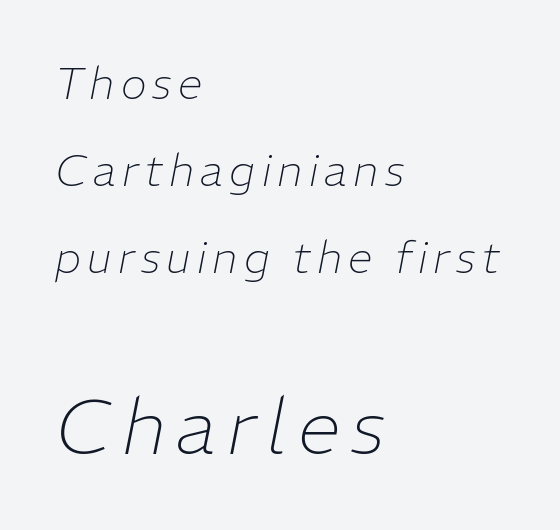
The image shows 77 px thin type, italic (leaning right); set left-aligned, loose line spacing (1.98x), not underlined; the second (bottom) block is 1.75x larger; low stroke contrast and a medium x-height.
